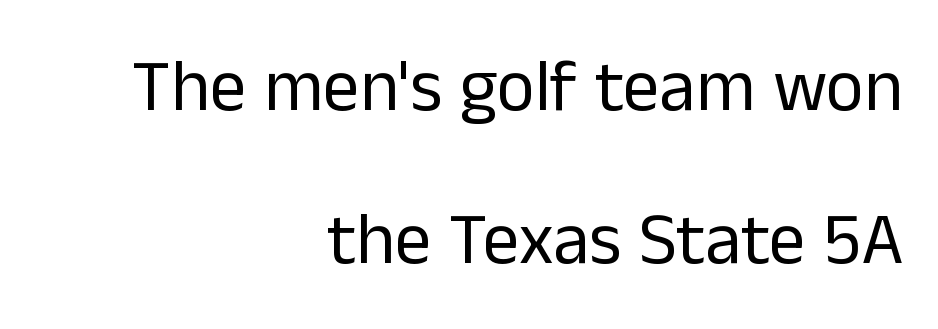
Q: Is the text bold? A: No.
Q: Is the text italic (slanted)? A: No, it is upright.
Q: Is the typeface a serif or a sans-serif typeface? A: Sans-serif.
Q: Is the text underlined? A: No.
Q: How is the paragraph aligned? A: Right-aligned.
Q: Is the spacing between letters normal or unusually wide? A: Normal.
Q: Is the spacing between lines tight, normal or loose? A: Loose.
Q: Width (condensed, normal, or wide)? A: Normal.
Q: Stroke contrast? A: Low.
Q: x-height? A: Medium.
Q: Monospaced? A: No.
